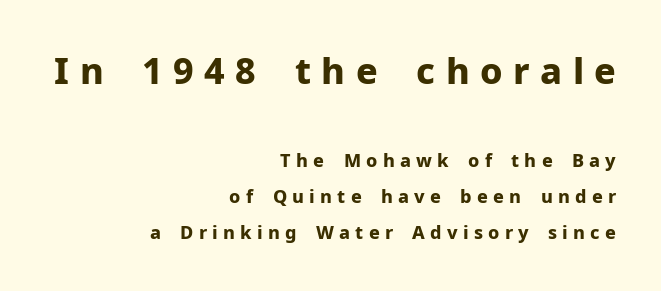
{"serif": "no", "italic": "no", "bold": "yes", "weight": "bold", "width": "normal", "stroke_contrast": "low", "x_height": "medium", "monospaced": "no", "underline": "no", "align": "right", "line_spacing": "loose", "line_spacing_ratio": 2.02, "letter_spacing": "wide", "letter_spacing_em": 0.29, "larger_block": "first", "size_ratio": 2.0, "glyph_px": 36}
